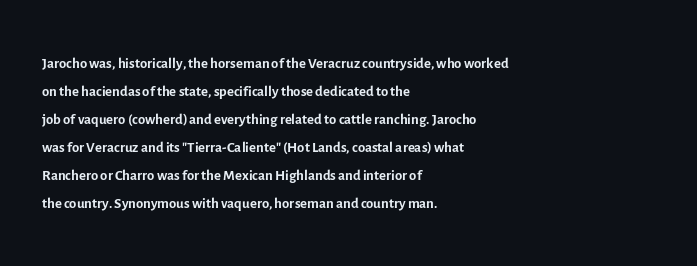
Q: Is the text bold? A: No.
Q: Is the text italic (slanted)? A: No, it is upright.
Q: Is the text underlined? A: No.
Q: How is the paragraph aligned? A: Left-aligned.
Q: Is the spacing between letters normal or unusually wide? A: Normal.
Q: Is the spacing between lines tight, normal or loose? A: Normal.
